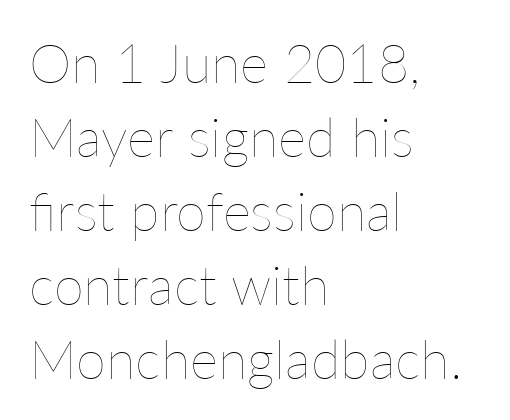
Q: Is the text bold? A: No.
Q: Is the text italic (slanted)? A: No, it is upright.
Q: Is the text underlined? A: No.
Q: How is the paragraph aligned? A: Left-aligned.
Q: Is the spacing between letters normal or unusually wide? A: Normal.
Q: Is the spacing between lines tight, normal or loose? A: Normal.
Q: Width (condensed, normal, or wide)? A: Normal.
Q: Stroke contrast? A: Low.
Q: x-height? A: Medium.
Q: Monospaced? A: No.
